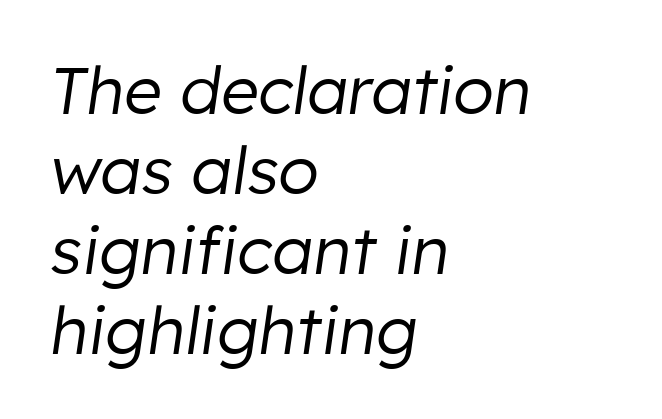
These lines are set flush left with a ragged right edge. Heaviness? Minimal to ordinary, like unemphasized prose. The whole block is typeset with a tilt. Note the varied advance widths — an 'i' is clearly narrower than an 'm'. No word sits above an underline.
